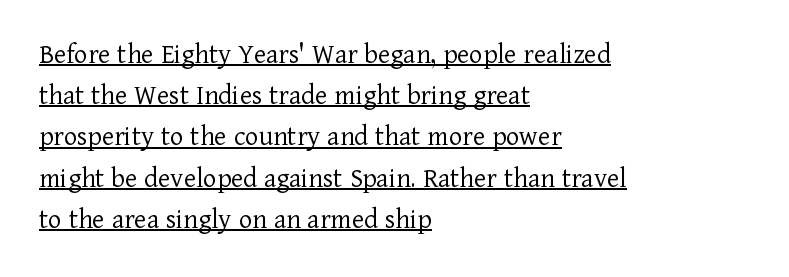
The face used here appears with an underline applied. This is roman type, the default non-slanted kind. Does the leading feel generous? No, just average. The weight would be labelled regular, book, light, or lighter still.
